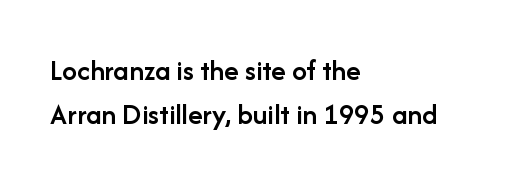
The image shows 30 px semibold sans-serif type, upright; set left-aligned, normal line spacing (1.48x), normal letter spacing, not underlined; low stroke contrast and a medium x-height.
